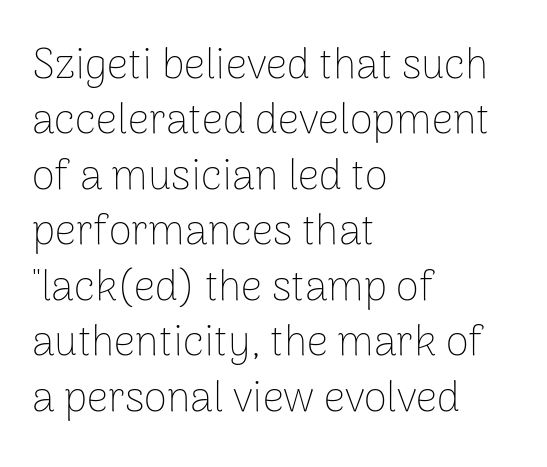
The image shows 42 px thin sans-serif type, upright; set left-aligned, normal line spacing (1.32x), normal letter spacing, not underlined; low stroke contrast and a medium x-height.
